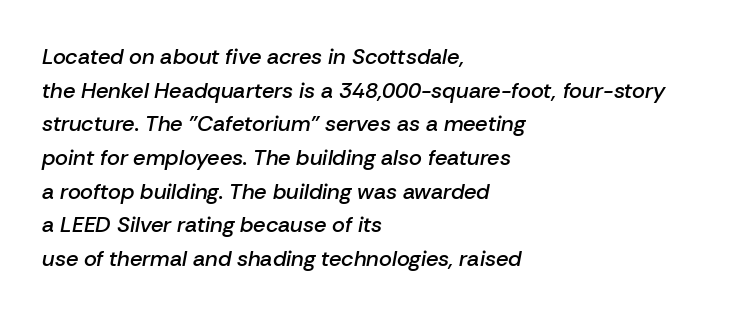
{"italic": "yes", "lean": "right", "slant_degrees": 10, "bold": "semi", "underline": "no", "align": "left", "line_spacing": "normal", "line_spacing_ratio": 1.53, "letter_spacing": "normal", "letter_spacing_em": 0.0, "glyph_px": 22}
